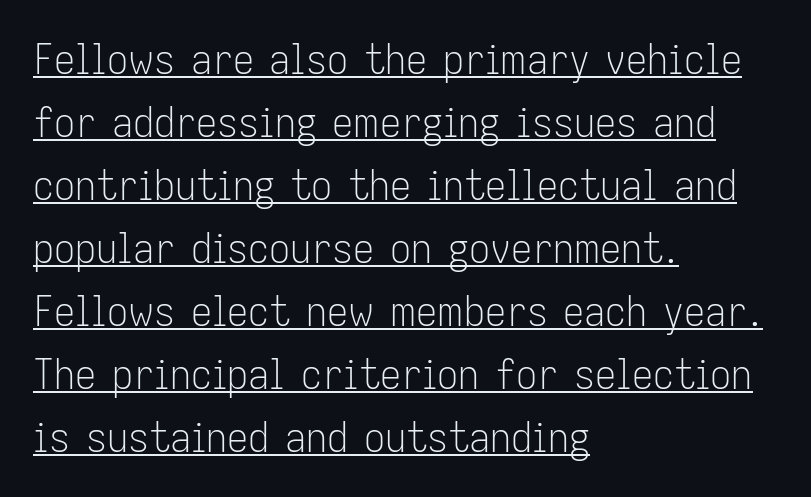
No letter is thick-stroked: the sample isn't bold. Posture: straight, roman, zero tilt. Looks like regular typesetting: each glyph gets only the width it needs. One-word summary of the alignment: left. Letterform terminals end flat and unadorned throughout the passage. If you measured baseline to baseline, you'd find a middling distance.
